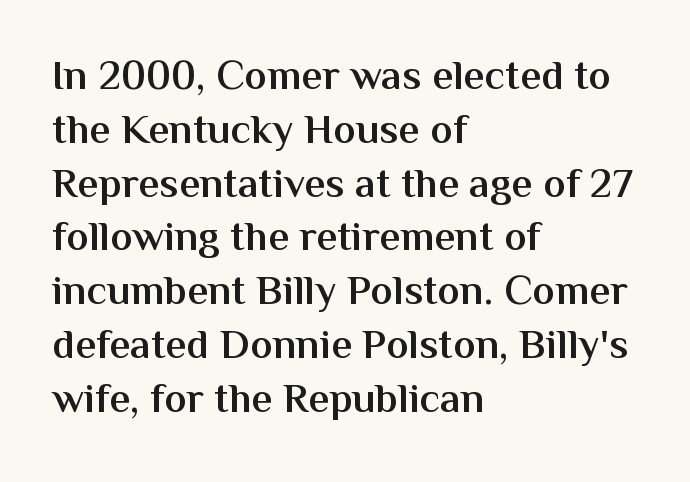
The glyphs in this specimen are sans serif. The horizontal fit of the characters is conventional and even. Every stem runs plumb, perpendicular to the baseline. Do the characters align in a grid? No, the font is proportional.
